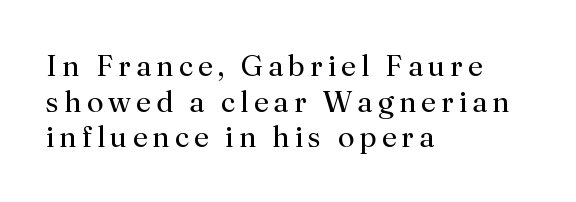
Horizontal alignment here is leftward, the default for most running prose. Letters have the restrained weight of plain body copy at most. The space directly below the letters is spotless. This sample uses an upright cut, with every glyph sitting square on the baseline. Do the characters align in a grid? No, the font is proportional. The font family rendered here belongs to the serif group.
